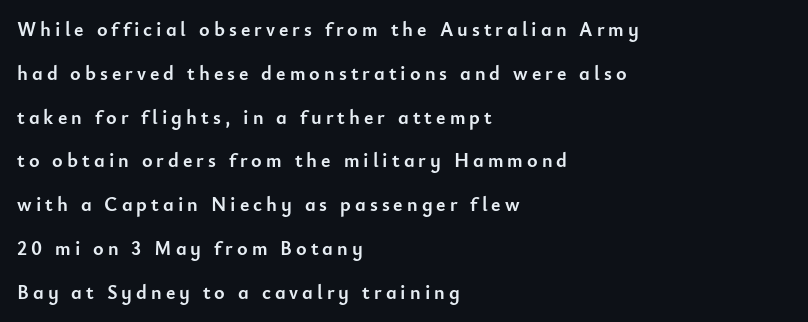
Spacing between characters has been opened up far beyond the box default. The paragraph shown leans on its left margin. Do the letters lean? They stand straight. The letters are bold, with thick, heavy strokes.
